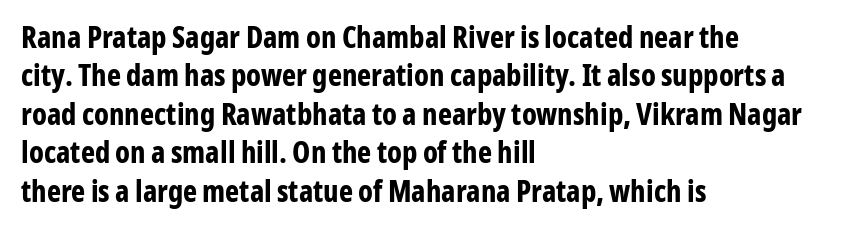
The image shows 30 px bold, condensed sans-serif type, upright; set left-aligned, normal line spacing (1.28x), normal letter spacing, not underlined; low stroke contrast and a medium x-height.
